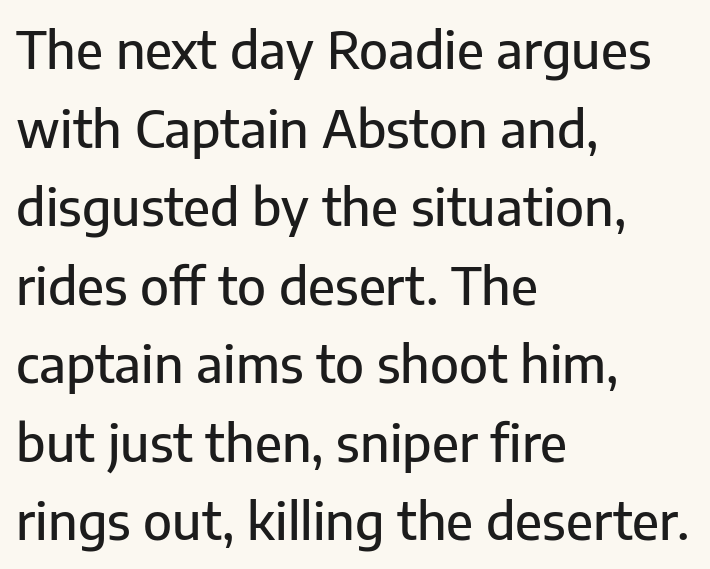
{"serif": "no", "italic": "no", "width": "normal", "stroke_contrast": "low", "x_height": "medium", "monospaced": "no", "underline": "no", "align": "left", "line_spacing": "normal", "line_spacing_ratio": 1.54, "letter_spacing": "normal", "letter_spacing_em": 0.0, "glyph_px": 51}
